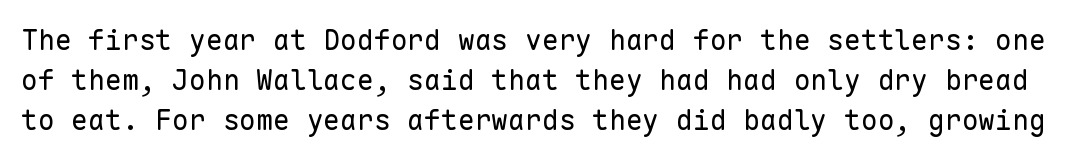
Words appear dense and cohesive because spacing is normal. No word sits above an underline. Leading matches the norm, producing a regular column. Type style note: lacks serifs. Unlike italic type, these characters show no tilt at all.
